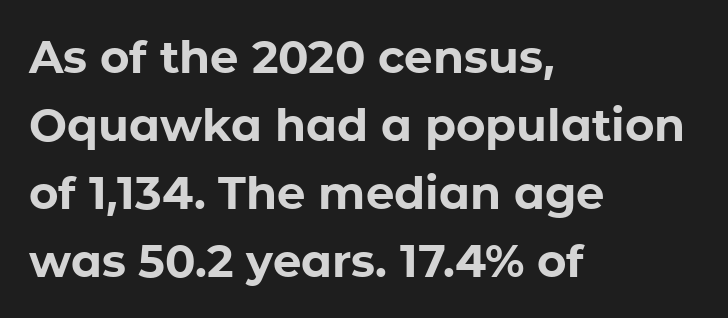
{"serif": "no", "italic": "no", "bold": "yes", "weight": "bold", "width": "normal", "stroke_contrast": "low", "x_height": "medium", "monospaced": "no", "underline": "no", "align": "left", "line_spacing": "normal", "line_spacing_ratio": 1.51, "letter_spacing": "normal", "letter_spacing_em": 0.0, "glyph_px": 45}
